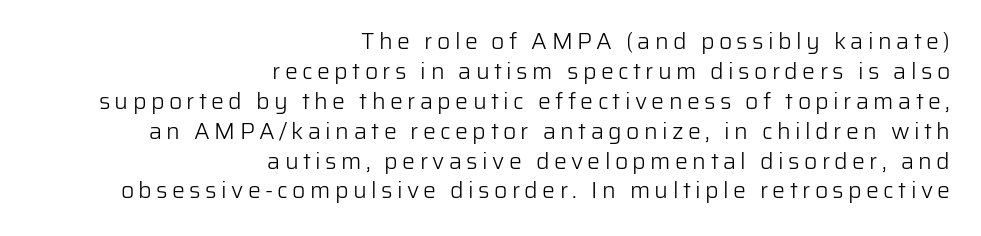
The image shows 23 px text type, upright; set right-aligned, normal line spacing (1.3x), not underlined.
